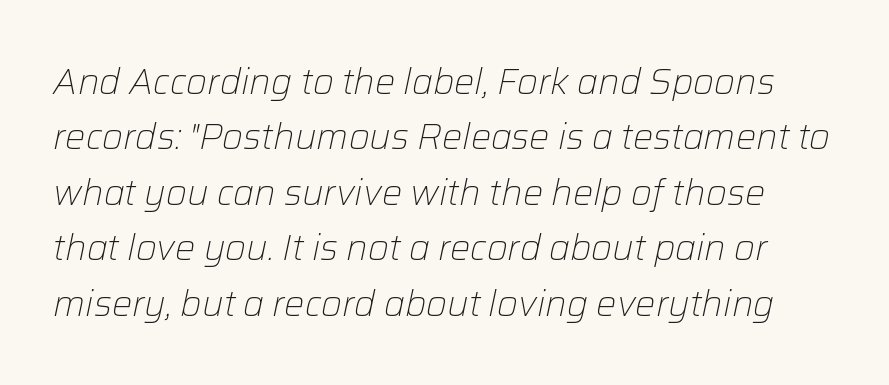
{"italic": "yes", "lean": "right", "slant_degrees": 12, "bold": "no", "weight": "light", "width": "normal", "stroke_contrast": "low", "x_height": "medium", "monospaced": "no", "underline": "no", "line_spacing": "normal", "line_spacing_ratio": 1.54, "letter_spacing": "normal", "letter_spacing_em": 0.0, "glyph_px": 36}
